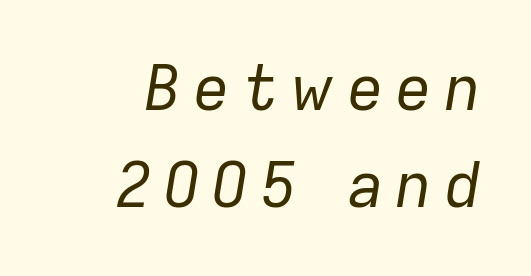
The image shows 62 px regular-weight type, italic (leaning right); set normal line spacing (1.57x), not underlined; low stroke contrast and a medium x-height.
